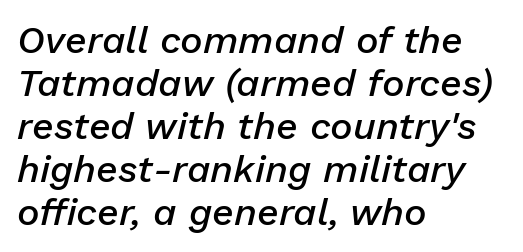
The image shows 38 px semibold type, italic (leaning right); set left-aligned, tight line spacing (1.13x), normal letter spacing, not underlined; low stroke contrast and a medium x-height.
